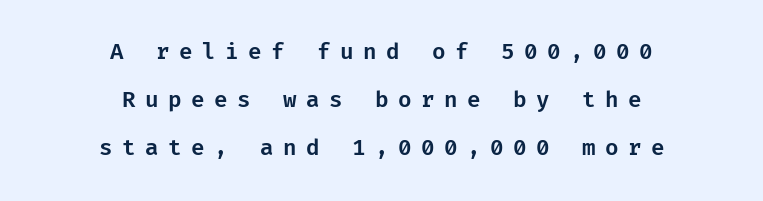
The image shows 22 px text type, upright; set centered, loose line spacing (2.19x), unusually wide letter spacing (+0.43 em), not underlined.
